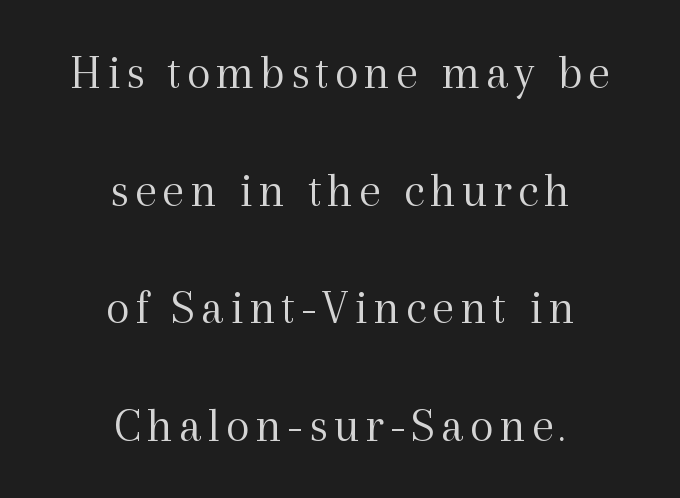
{"serif": "yes", "italic": "no", "bold": "no", "weight": "light", "width": "normal", "x_height": "medium", "monospaced": "no", "underline": "no", "align": "center", "line_spacing": "loose", "line_spacing_ratio": 2.4, "glyph_px": 49}
